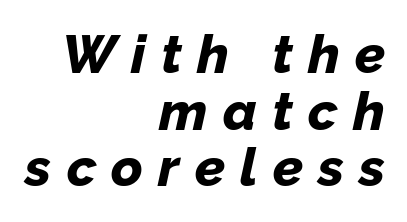
Unmarked baselines from the first word to the last. A typesetter would call this proportional, since set widths differ per character. This rendering widens character spacing well past its baseline value. The lines are quadded right. You could barely slide anything between these rows. As a designer I'd log this as weight 700, bold.
